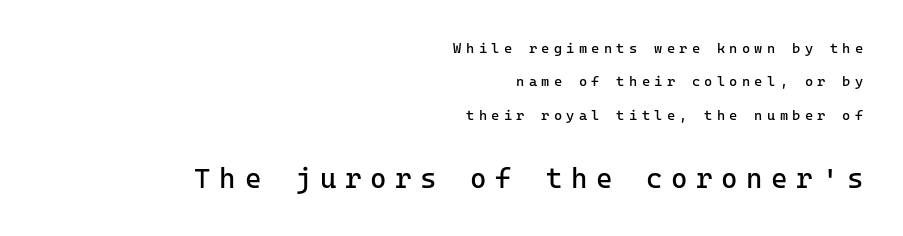
{"serif": "no", "italic": "no", "bold": "no", "weight": "regular", "width": "normal", "stroke_contrast": "low", "x_height": "medium", "monospaced": "yes", "underline": "no", "align": "right", "line_spacing": "loose", "line_spacing_ratio": 2.38, "letter_spacing": "wide", "letter_spacing_em": 0.31, "larger_block": "second", "size_ratio": 2.0, "glyph_px": 28}
